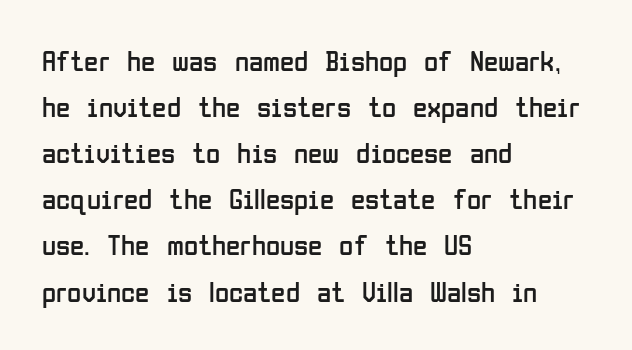
Here the glyphs are tracked normally, forming tight word shapes. The passage shown is typed in a proportional face where columns would drift. A roman cut, with each character standing at attention. Stroke terminals: plain, sans-serif. Layout note: lines flush left. Plain, unruled lines of type.
